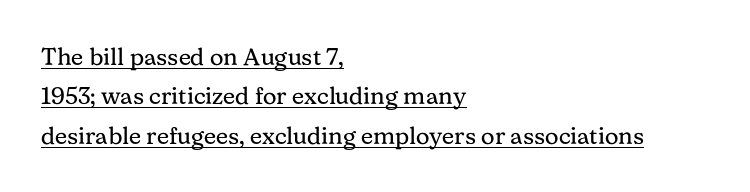
The image shows 24 px text type, upright; set left-aligned, normal line spacing (1.64x), normal letter spacing, underlined.
